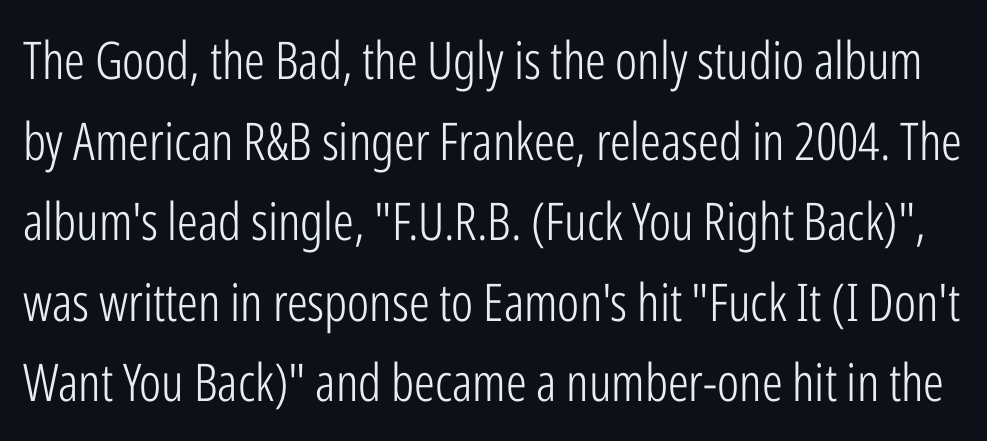
Q: Is the text bold? A: No.
Q: Is the text italic (slanted)? A: No, it is upright.
Q: Is the typeface a serif or a sans-serif typeface? A: Sans-serif.
Q: Is the text underlined? A: No.
Q: Is the spacing between letters normal or unusually wide? A: Normal.
Q: Is the spacing between lines tight, normal or loose? A: Normal.
Q: Width (condensed, normal, or wide)? A: Condensed.
Q: Stroke contrast? A: Low.
Q: x-height? A: Medium.
Q: Monospaced? A: No.
